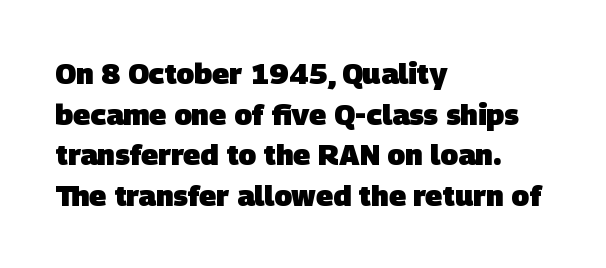
The image shows 29 px heavy sans-serif type; set left-aligned, normal line spacing (1.4x), normal letter spacing, not underlined; low stroke contrast and a large x-height.
